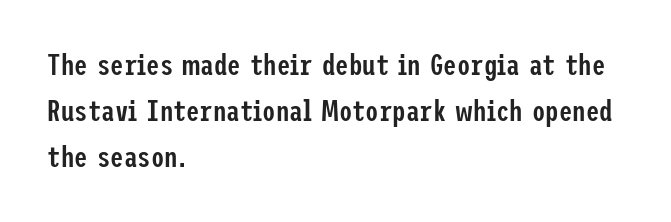
Q: Is the text bold? A: Semi-bold.
Q: Is the text italic (slanted)? A: No, it is upright.
Q: Is the typeface a serif or a sans-serif typeface? A: Sans-serif.
Q: Is the text underlined? A: No.
Q: How is the paragraph aligned? A: Left-aligned.
Q: Is the spacing between letters normal or unusually wide? A: Normal.
Q: Is the spacing between lines tight, normal or loose? A: Normal.
Q: Width (condensed, normal, or wide)? A: Condensed.
Q: Stroke contrast? A: Low.
Q: x-height? A: Medium.
